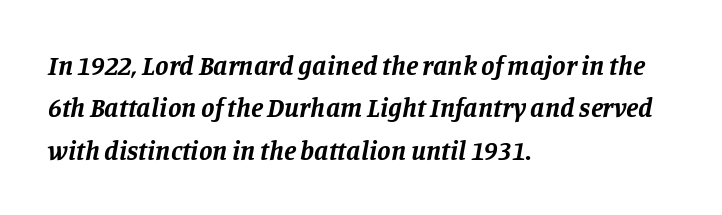
Q: Is the text bold? A: Yes.
Q: Is the text italic (slanted)? A: Yes, it leans right by about 11 degrees.
Q: Is the text underlined? A: No.
Q: How is the paragraph aligned? A: Left-aligned.
Q: Is the spacing between letters normal or unusually wide? A: Normal.
Q: Is the spacing between lines tight, normal or loose? A: Normal.
